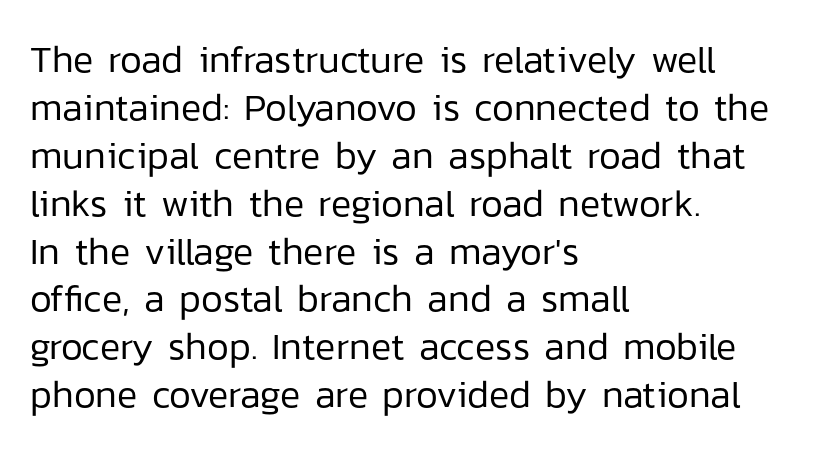
Vertical strokes here are truly vertical. Here the designer chose a conventional face with non-uniform glyph widths. A light-to-regular cut is what we see here. If you drew a ruler down the left edge, every line would touch it. The rendering keeps characters at their native spacing. Check where the strokes stop: nothing finishes them off — pure sans.
